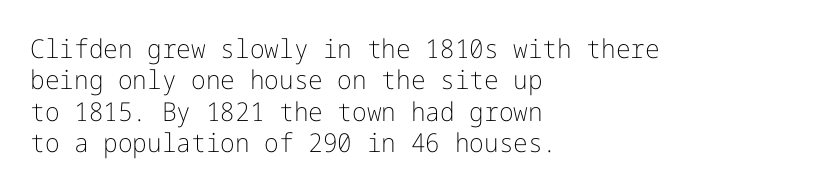
{"italic": "no", "bold": "no", "underline": "no", "align": "left", "line_spacing_ratio": 1.21, "letter_spacing": "normal", "letter_spacing_em": 0.0, "glyph_px": 26}
